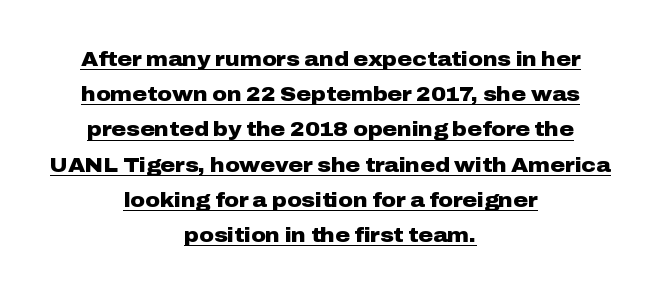
The image shows 20 px bold type, upright; set centered, line spacing 1.76x, normal letter spacing, underlined.
